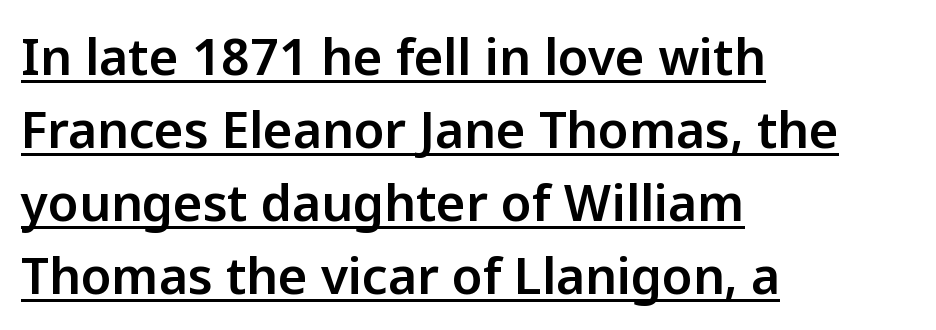
Q: Is the text italic (slanted)? A: No, it is upright.
Q: Is the typeface a serif or a sans-serif typeface? A: Sans-serif.
Q: Is the text underlined? A: Yes.
Q: How is the paragraph aligned? A: Left-aligned.
Q: Is the spacing between letters normal or unusually wide? A: Normal.
Q: Is the spacing between lines tight, normal or loose? A: Normal.
Q: Width (condensed, normal, or wide)? A: Normal.
Q: Stroke contrast? A: Low.
Q: x-height? A: Medium.
Q: Monospaced? A: No.
